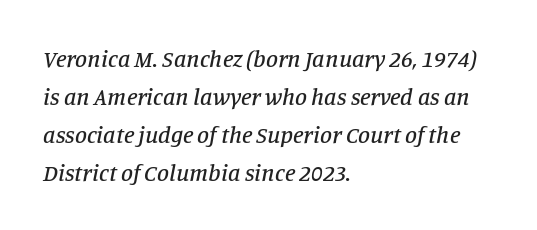
Q: Is the text italic (slanted)? A: Yes, it leans right by about 11 degrees.
Q: Is the text underlined? A: No.
Q: How is the paragraph aligned? A: Left-aligned.
Q: Is the spacing between letters normal or unusually wide? A: Normal.
Q: Is the spacing between lines tight, normal or loose? A: Normal.
